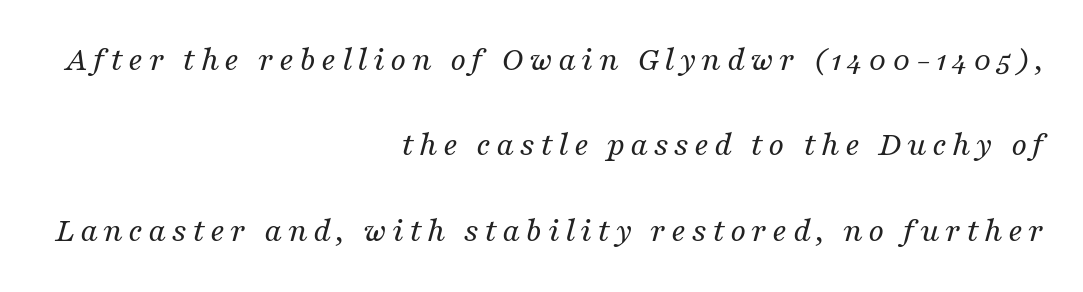
{"serif": "yes", "italic": "yes", "lean": "right", "slant_degrees": 16, "bold": "no", "weight": "regular", "width": "normal", "stroke_contrast": "medium", "x_height": "medium", "monospaced": "no", "underline": "no", "align": "right", "line_spacing": "loose", "line_spacing_ratio": 2.44, "glyph_px": 35}
